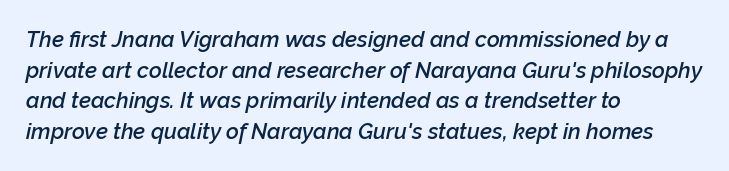
{"italic": "yes", "lean": "right", "slant_degrees": 12, "bold": "semi", "underline": "no", "align": "left", "line_spacing": "normal", "line_spacing_ratio": 1.39, "letter_spacing": "normal", "letter_spacing_em": 0.0, "glyph_px": 22}
